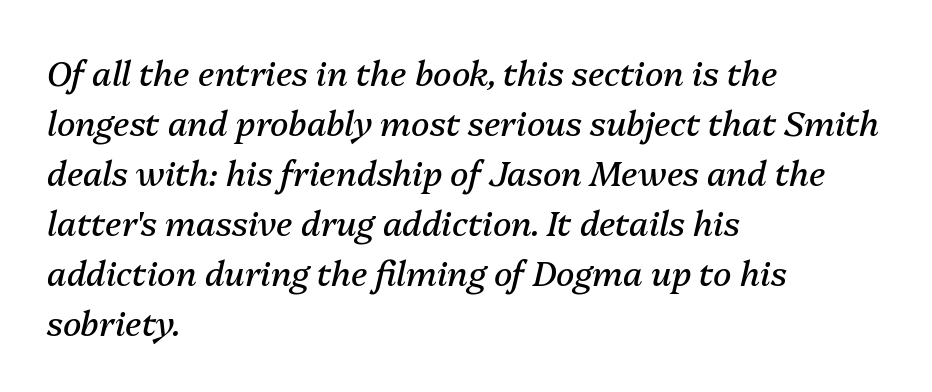
Q: Is the text bold? A: No.
Q: Is the text italic (slanted)? A: Yes, it leans right by about 13 degrees.
Q: Is the text underlined? A: No.
Q: How is the paragraph aligned? A: Left-aligned.
Q: Is the spacing between letters normal or unusually wide? A: Normal.
Q: Is the spacing between lines tight, normal or loose? A: Normal.
Q: Width (condensed, normal, or wide)? A: Normal.
Q: Stroke contrast? A: Medium.
Q: x-height? A: Medium.
Q: Monospaced? A: No.
